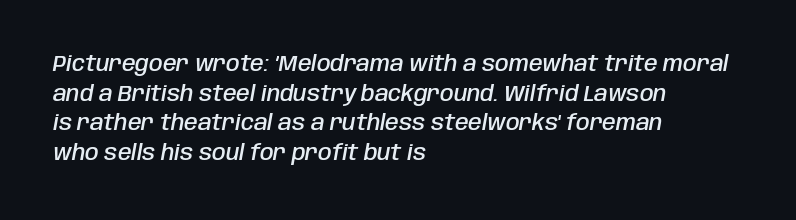
Q: Is the text bold? A: Semi-bold.
Q: Is the text italic (slanted)? A: Yes, it leans right by about 10 degrees.
Q: Is the text underlined? A: No.
Q: How is the paragraph aligned? A: Left-aligned.
Q: Is the spacing between letters normal or unusually wide? A: Normal.
Q: Is the spacing between lines tight, normal or loose? A: Normal.
